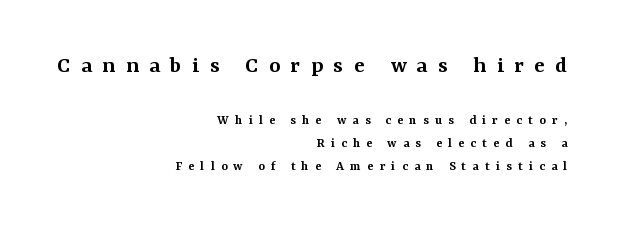
Q: Is the text bold? A: Semi-bold.
Q: Is the text italic (slanted)? A: No, it is upright.
Q: Is the text underlined? A: No.
Q: How is the paragraph aligned? A: Right-aligned.
Q: Is the spacing between letters normal or unusually wide? A: Unusually wide.
Q: Is the spacing between lines tight, normal or loose? A: Normal.
Q: Which block of text is set in a larger size, the first (top) or the second (bottom)? A: The first (top) one.
